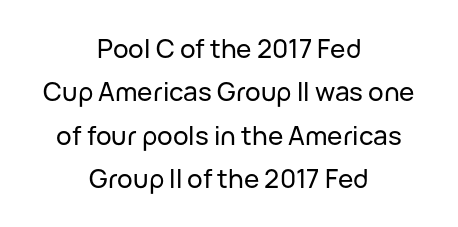
Type without underlining. The passage shown has conventional tracking throughout. If you measured baseline to baseline, you'd find a middling distance. The paragraph has two soft edges and a firm central axis. Unlike italic type, these characters show no tilt at all.
